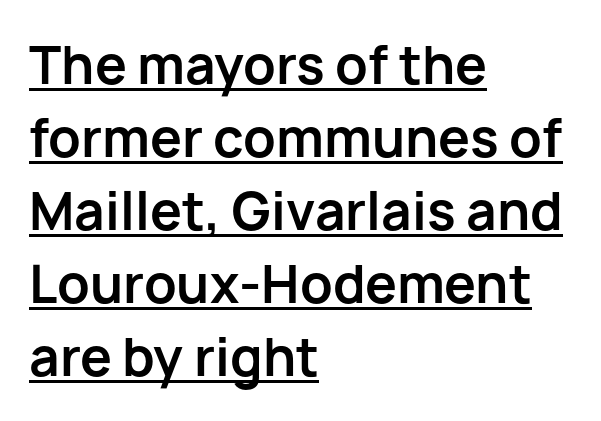
Q: Is the text bold? A: Yes.
Q: Is the text italic (slanted)? A: No, it is upright.
Q: Is the typeface a serif or a sans-serif typeface? A: Sans-serif.
Q: Is the text underlined? A: Yes.
Q: How is the paragraph aligned? A: Left-aligned.
Q: Is the spacing between letters normal or unusually wide? A: Normal.
Q: Is the spacing between lines tight, normal or loose? A: Normal.
Q: Width (condensed, normal, or wide)? A: Normal.
Q: Stroke contrast? A: Low.
Q: x-height? A: Medium.
Q: Monospaced? A: No.
